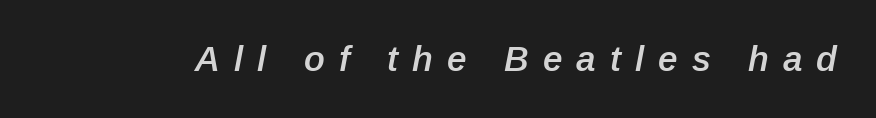
Q: Is the text bold? A: Semi-bold.
Q: Is the text italic (slanted)? A: Yes, it leans right by about 12 degrees.
Q: Is the text underlined? A: No.
Q: Is the spacing between letters normal or unusually wide? A: Unusually wide.
Q: Width (condensed, normal, or wide)? A: Normal.
Q: Stroke contrast? A: Low.
Q: x-height? A: Medium.
Q: Monospaced? A: No.
